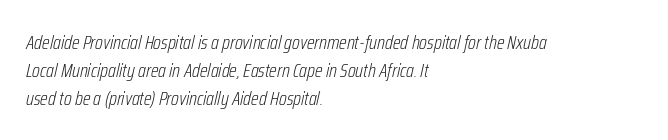
Q: Is the text bold? A: No.
Q: Is the text italic (slanted)? A: Yes, it leans right by about 12 degrees.
Q: Is the text underlined? A: No.
Q: How is the paragraph aligned? A: Left-aligned.
Q: Is the spacing between letters normal or unusually wide? A: Normal.
Q: Is the spacing between lines tight, normal or loose? A: Normal.
